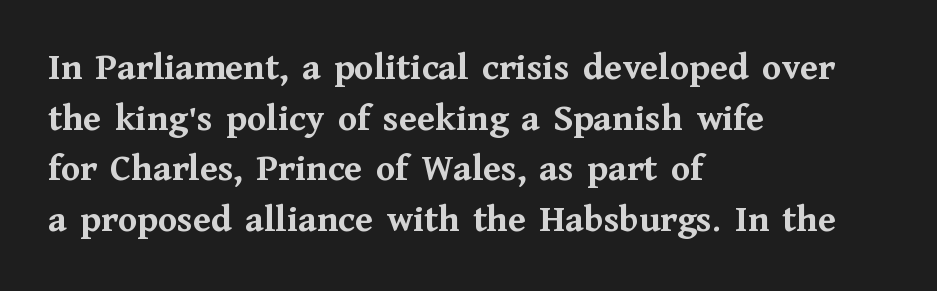
Q: Is the text bold? A: Yes.
Q: Is the text italic (slanted)? A: No, it is upright.
Q: Is the typeface a serif or a sans-serif typeface? A: Serif.
Q: Is the text underlined? A: No.
Q: How is the paragraph aligned? A: Left-aligned.
Q: Is the spacing between letters normal or unusually wide? A: Normal.
Q: Is the spacing between lines tight, normal or loose? A: Normal.
Q: Width (condensed, normal, or wide)? A: Normal.
Q: Stroke contrast? A: Medium.
Q: x-height? A: Medium.
Q: Monospaced? A: No.
